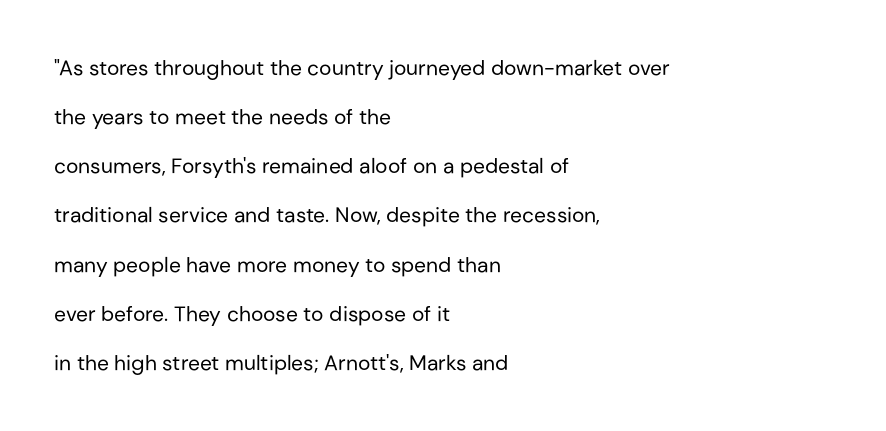
{"italic": "no", "bold": "no", "underline": "no", "align": "left", "line_spacing": "loose", "line_spacing_ratio": 2.34, "letter_spacing": "normal", "letter_spacing_em": 0.0, "glyph_px": 21}
